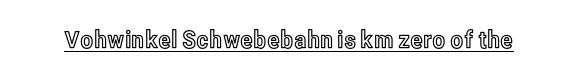
The image shows 24 px text type, upright; set normal letter spacing, underlined.
